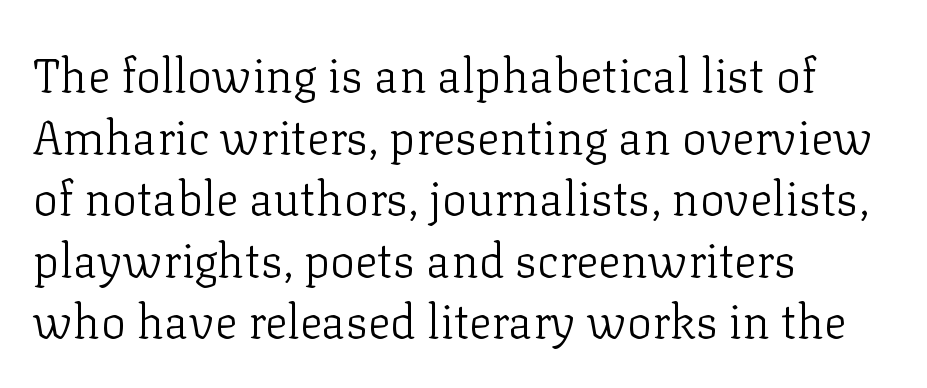
The image shows 47 px light serif type, upright; set left-aligned, normal line spacing (1.31x), normal letter spacing, not underlined; low stroke contrast and a medium x-height.
